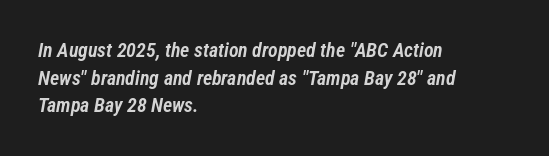
The image shows 20 px text type, italic (leaning right); set left-aligned, normal line spacing (1.38x), normal letter spacing, not underlined.
